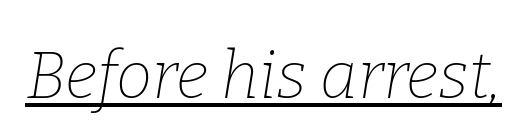
{"serif": "yes", "italic": "yes", "lean": "right", "slant_degrees": 9, "bold": "no", "weight": "thin", "width": "normal", "stroke_contrast": "low", "x_height": "medium", "monospaced": "no", "underline": "yes", "letter_spacing": "normal", "letter_spacing_em": 0.0, "glyph_px": 65}
